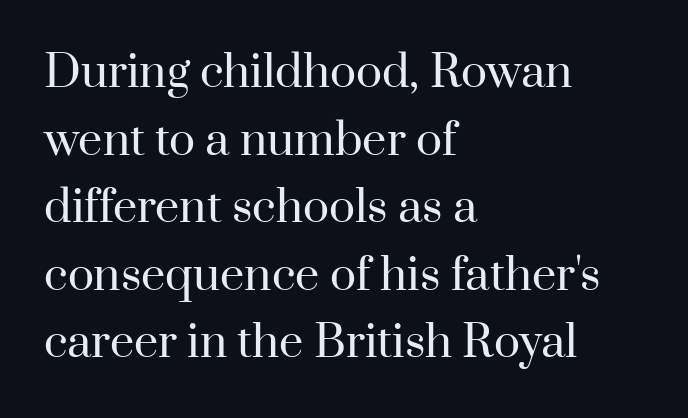
{"serif": "yes", "italic": "no", "bold": "no", "weight": "regular", "width": "normal", "stroke_contrast": "high", "x_height": "small", "monospaced": "no", "underline": "no", "align": "left", "line_spacing": "normal", "line_spacing_ratio": 1.57, "letter_spacing": "normal", "letter_spacing_em": 0.0, "glyph_px": 43}
